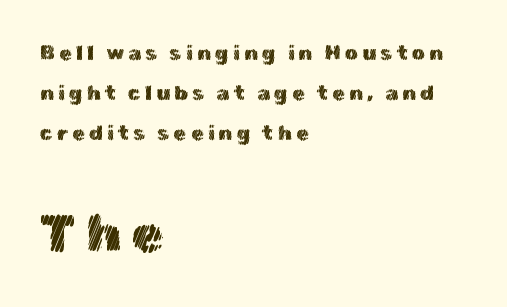
Q: Is the text italic (slanted)? A: No, it is upright.
Q: Is the text underlined? A: No.
Q: How is the paragraph aligned? A: Left-aligned.
Q: Is the spacing between lines tight, normal or loose? A: Loose.
Q: Which block of text is set in a larger size, the first (top) or the second (bottom)? A: The second (bottom) one.
Q: Width (condensed, normal, or wide)? A: Normal.
Q: x-height? A: Medium.
Q: Monospaced? A: No.
